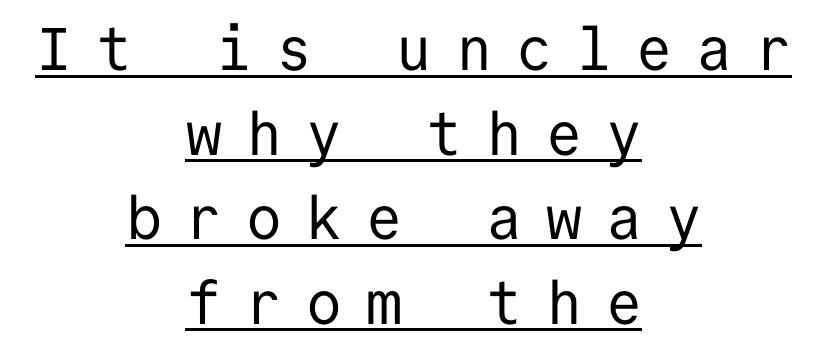
Note: no serifs on the glyphs. The lettering holds an erect, upright posture throughout. Each letter, wide or thin by design, is forced into the same width here. The type is letterspaced generously, with wide tracking.
